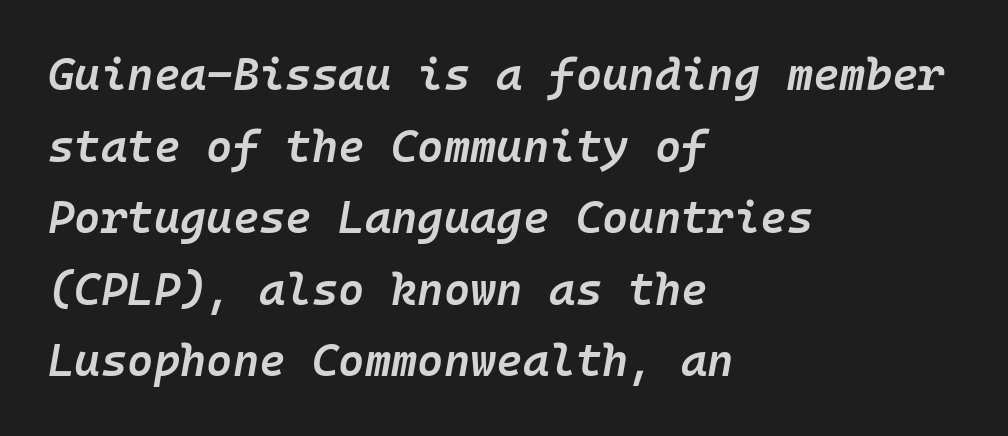
Q: Is the text bold? A: Semi-bold.
Q: Is the text italic (slanted)? A: Yes, it leans right by about 10 degrees.
Q: Is the text underlined? A: No.
Q: How is the paragraph aligned? A: Left-aligned.
Q: Is the spacing between letters normal or unusually wide? A: Normal.
Q: Is the spacing between lines tight, normal or loose? A: Normal.
Q: Width (condensed, normal, or wide)? A: Normal.
Q: Stroke contrast? A: Low.
Q: x-height? A: Medium.
Q: Monospaced? A: Yes.
